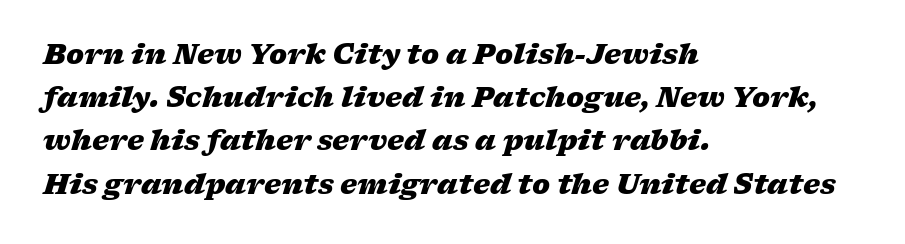
The image shows 27 px bold type, italic (leaning right); set left-aligned, normal line spacing (1.6x), normal letter spacing, not underlined.
